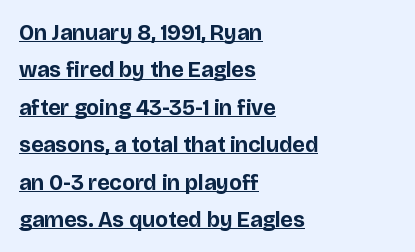
{"italic": "no", "bold": "yes", "underline": "yes", "align": "left", "line_spacing": "normal", "line_spacing_ratio": 1.7, "letter_spacing": "normal", "letter_spacing_em": 0.0, "glyph_px": 22}
